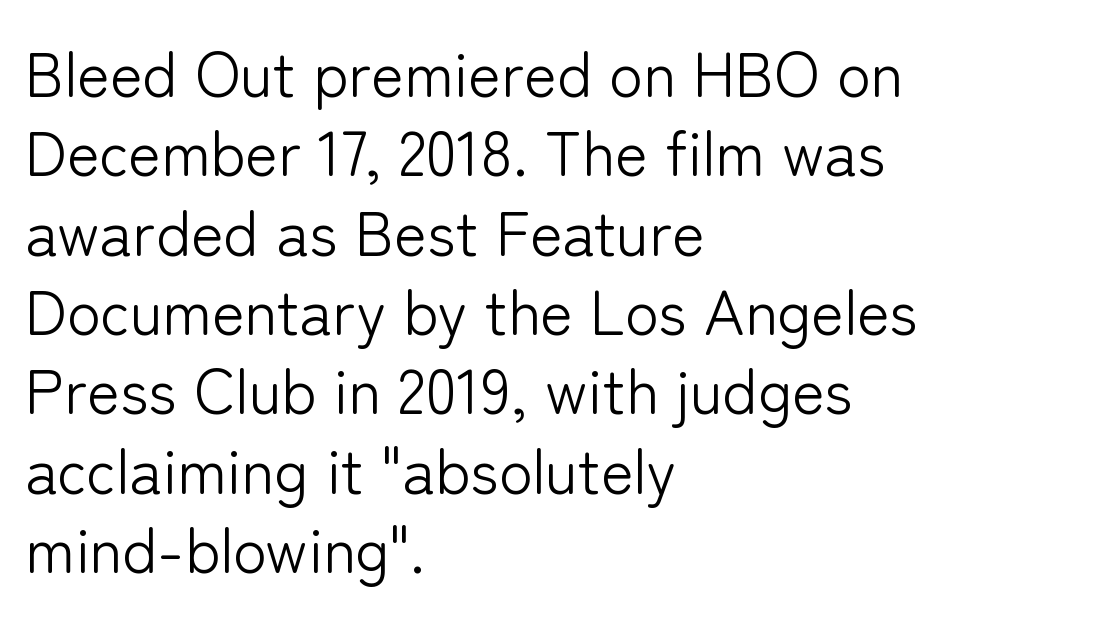
The text was rendered using a sans face with plain stroke endings. Do the characters align in a grid? No, the font is proportional. Honestly, the letter spacing is just normal — you wouldn't notice it. Leftover space on each line is placed entirely after the last word. Vertical spacing — default. Lines of text with bare space underneath.
